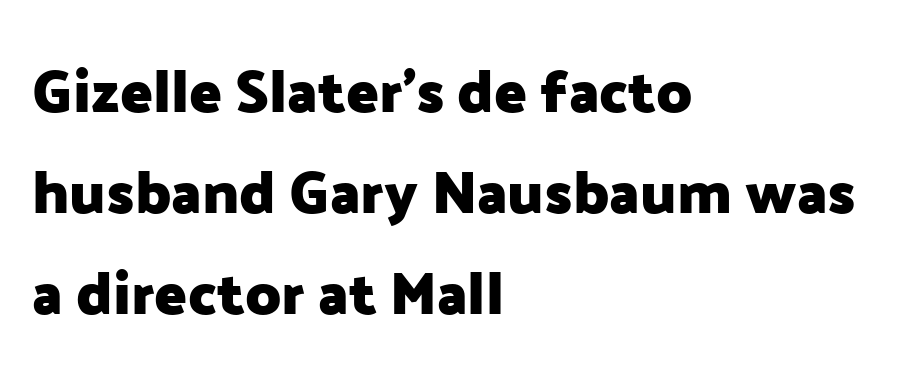
Line spacing here is normal. The compositor pushed each line to the left boundary. Heavy-handed strokes throughout: this text is bold. Words appear dense and cohesive because spacing is normal. This is the regular roman posture of the typeface.
